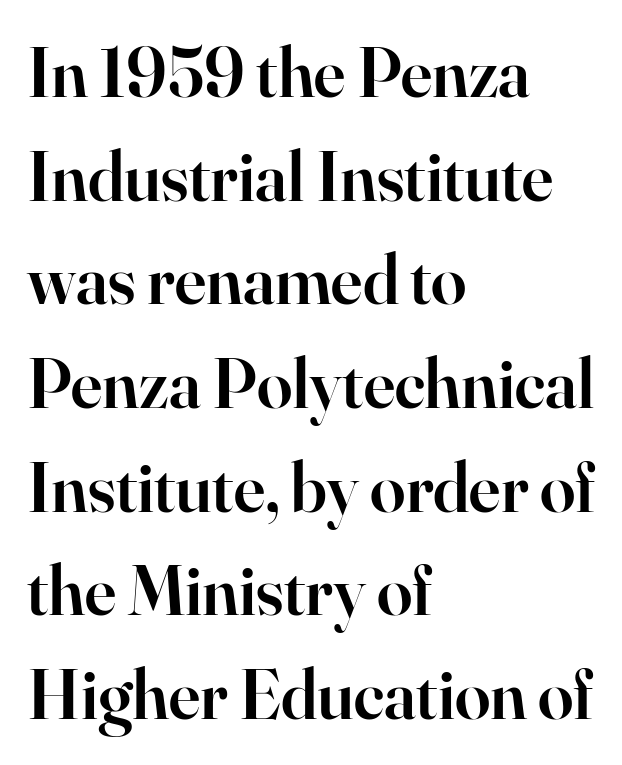
The face used here is seriffed, in the tradition of book romans. Teacher's note: observe the even left margin — that is flush-left alignment. When letters stand straight like this, we call the style roman or upright. Think of a printed novel: that variable character pitch is what you see here. Heft: intermediate — a semibold. Quick note: underline off.
